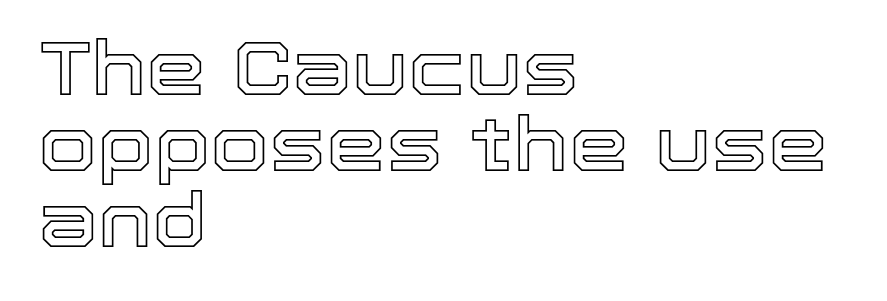
Unmarked baselines from the first word to the last. Do the characters align in a grid? No, the font is proportional. Posture: straight, roman, zero tilt. Is there much room between lines? No — they nearly touch. Inter-character spacing is left at the font's built-in metrics. The rag falls on the right side of this text block.
